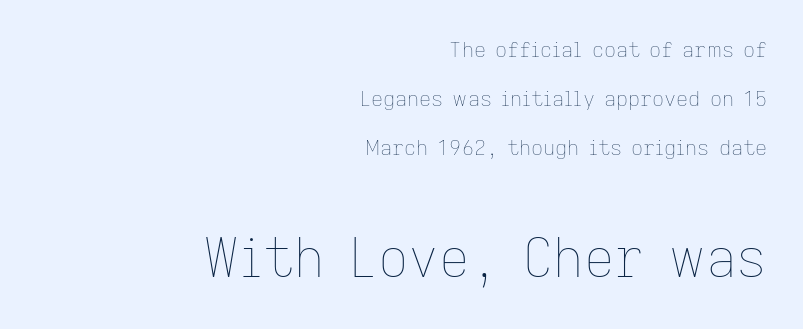
{"italic": "no", "bold": "no", "weight": "thin", "width": "normal", "stroke_contrast": "low", "x_height": "medium", "monospaced": "no", "underline": "no", "align": "right", "line_spacing": "loose", "line_spacing_ratio": 2.33, "letter_spacing": "normal", "letter_spacing_em": 0.0, "larger_block": "second", "size_ratio": 2.52, "glyph_px": 53}
